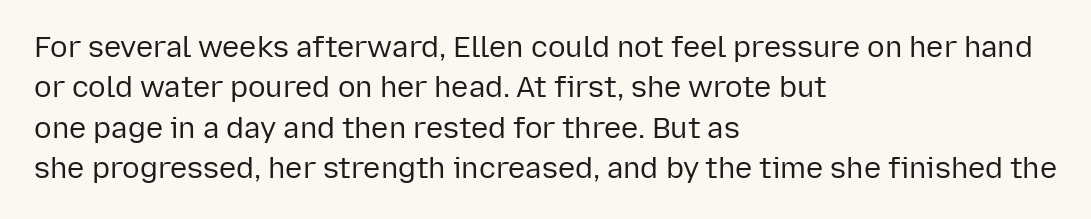
{"serif": "no", "italic": "no", "bold": "no", "weight": "regular", "width": "normal", "stroke_contrast": "low", "x_height": "medium", "monospaced": "no", "underline": "no", "align": "left", "line_spacing": "normal", "line_spacing_ratio": 1.39, "letter_spacing": "normal", "letter_spacing_em": 0.0, "glyph_px": 29}
